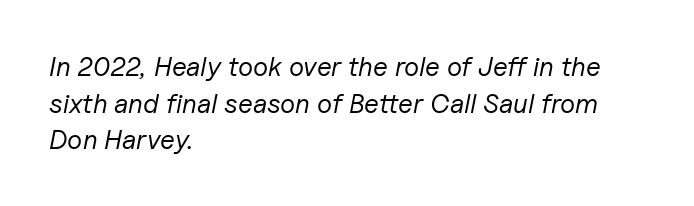
{"italic": "yes", "lean": "right", "slant_degrees": 11, "bold": "no", "underline": "no", "align": "left", "line_spacing": "normal", "line_spacing_ratio": 1.36, "letter_spacing": "normal", "letter_spacing_em": 0.0, "glyph_px": 27}
